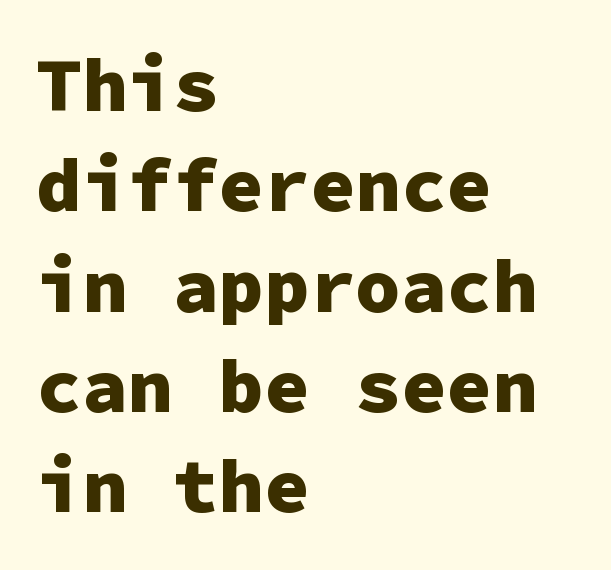
Check under the words: just untouched page. The rendering uses a bold face; every stroke is thick and dark. A typesetter would call this leading conventional body-copy spacing. Here the glyphs are tracked normally, forming tight word shapes. The face used here is monospaced, like something from a code editor.
